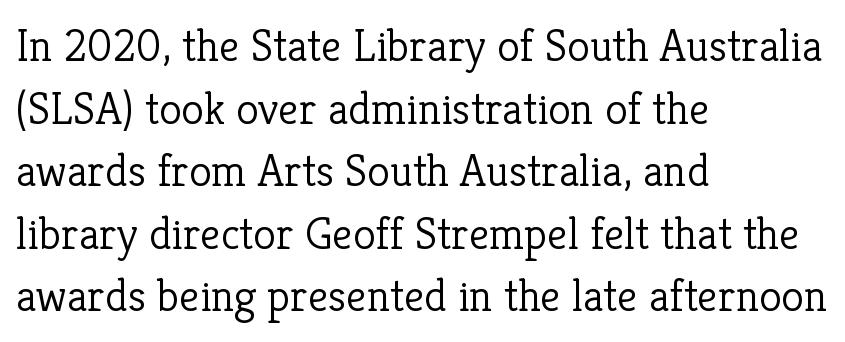
Q: Is the text bold? A: No.
Q: Is the text italic (slanted)? A: No, it is upright.
Q: Is the typeface a serif or a sans-serif typeface? A: Serif.
Q: Is the text underlined? A: No.
Q: How is the paragraph aligned? A: Left-aligned.
Q: Is the spacing between letters normal or unusually wide? A: Normal.
Q: Is the spacing between lines tight, normal or loose? A: Normal.
Q: Width (condensed, normal, or wide)? A: Normal.
Q: Stroke contrast? A: Low.
Q: x-height? A: Medium.
Q: Monospaced? A: No.
